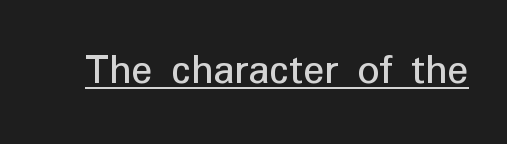
{"serif": "no", "italic": "no", "width": "normal", "stroke_contrast": "low", "x_height": "medium", "monospaced": "no", "underline": "yes", "letter_spacing": "normal", "letter_spacing_em": 0.0, "glyph_px": 44}
